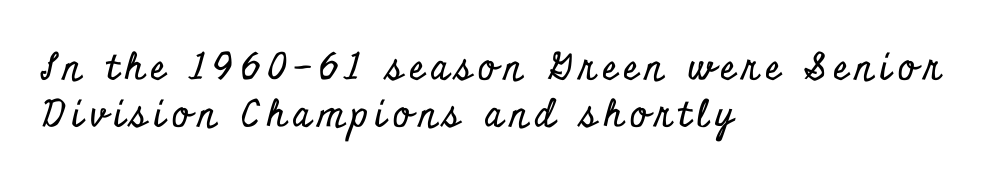
Spacing verdict: proportional, widths tailored to each character. Note: serifs present on the glyphs. This rendering features lettering with no underline.
